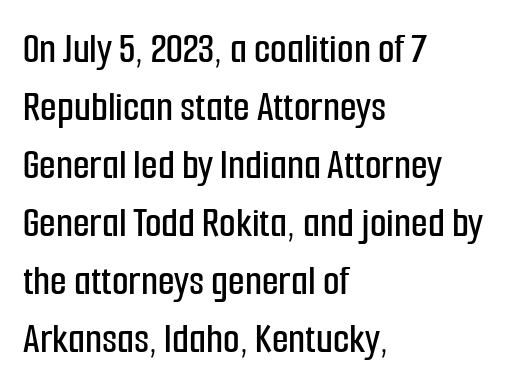
The image shows 43 px condensed sans-serif type, upright; set left-aligned, normal line spacing (1.35x), normal letter spacing, not underlined; low stroke contrast and a medium x-height.
